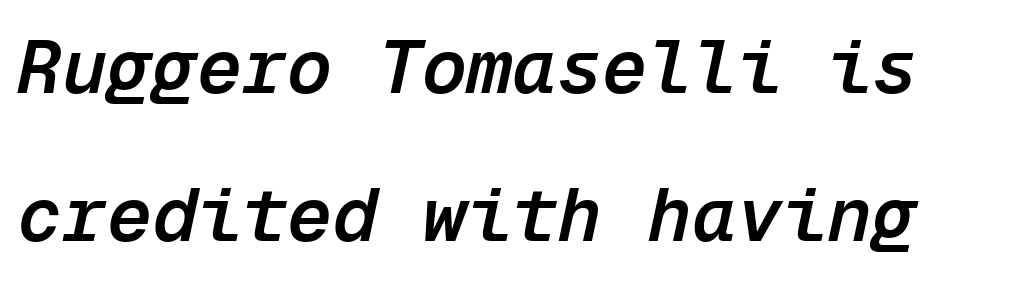
Looks like terminal output: every glyph gets an equal slot. The characters look somewhat weighty, a semibold short of true bold. The letterforms sit shoulder to shoulder at normal distance. Does the lettering tilt? It does — this is italic. Vertically, the passage feels expansive, rows floating well apart.
